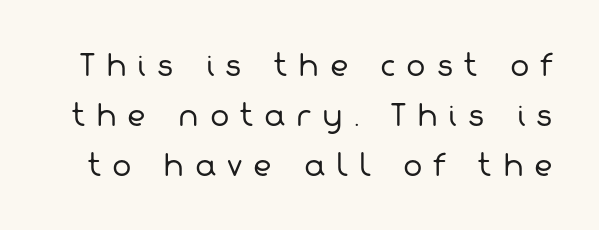
{"serif": "no", "bold": "no", "weight": "regular", "width": "normal", "stroke_contrast": "low", "x_height": "medium", "monospaced": "no", "underline": "no", "line_spacing_ratio": 1.72, "letter_spacing": "wide", "letter_spacing_em": 0.37, "glyph_px": 29}
